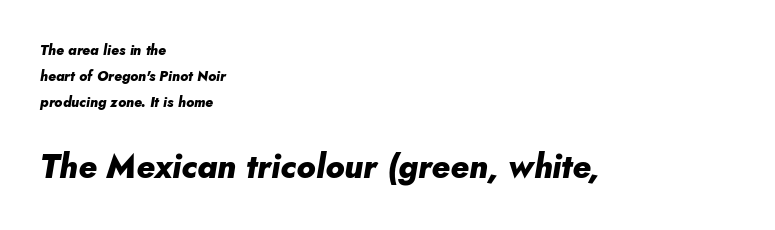
{"italic": "yes", "lean": "right", "slant_degrees": 10, "bold": "yes", "weight": "heavy", "width": "normal", "stroke_contrast": "low", "x_height": "small", "monospaced": "no", "underline": "no", "align": "left", "line_spacing_ratio": 1.84, "letter_spacing": "normal", "letter_spacing_em": 0.0, "larger_block": "second", "size_ratio": 2.36, "glyph_px": 33}
